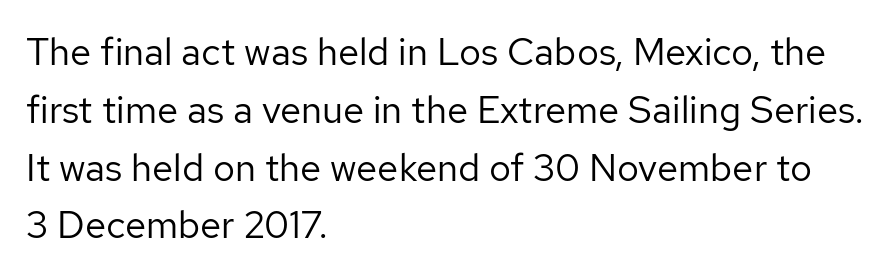
{"serif": "no", "italic": "no", "bold": "no", "weight": "regular", "width": "normal", "stroke_contrast": "low", "x_height": "medium", "monospaced": "no", "underline": "no", "align": "left", "line_spacing": "normal", "line_spacing_ratio": 1.52, "letter_spacing": "normal", "letter_spacing_em": 0.0, "glyph_px": 38}
